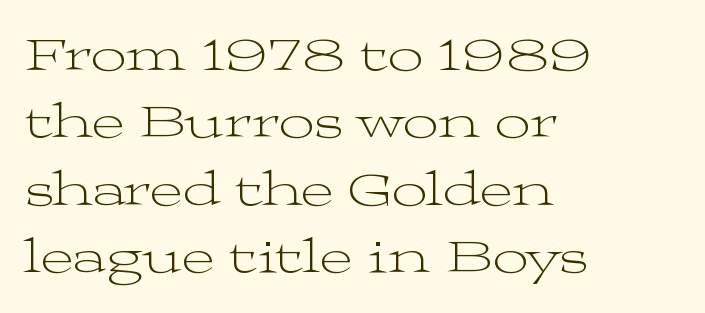
The letters carry serifs — small finishing strokes at the ends of their stems. Every stem runs plumb, perpendicular to the baseline. Baseline-to-baseline distance is the conventional proportion of letter height. No extra tracking has been applied to these lines.
